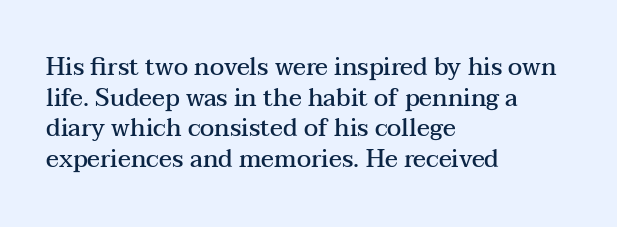
The image shows 24 px text type, upright; set left-aligned, normal line spacing (1.28x), normal letter spacing, not underlined.
